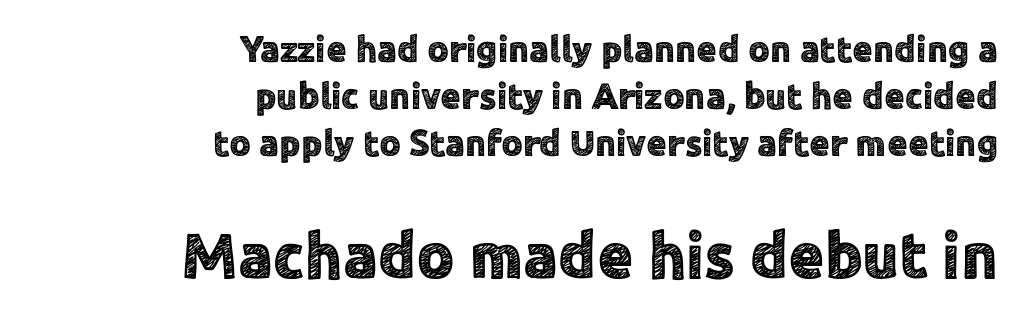
Q: Is the text italic (slanted)? A: No, it is upright.
Q: Is the typeface a serif or a sans-serif typeface? A: Sans-serif.
Q: Is the text underlined? A: No.
Q: How is the paragraph aligned? A: Right-aligned.
Q: Is the spacing between letters normal or unusually wide? A: Normal.
Q: Is the spacing between lines tight, normal or loose? A: Normal.
Q: Which block of text is set in a larger size, the first (top) or the second (bottom)? A: The second (bottom) one.
Q: Width (condensed, normal, or wide)? A: Normal.
Q: x-height? A: Medium.
Q: Monospaced? A: No.
